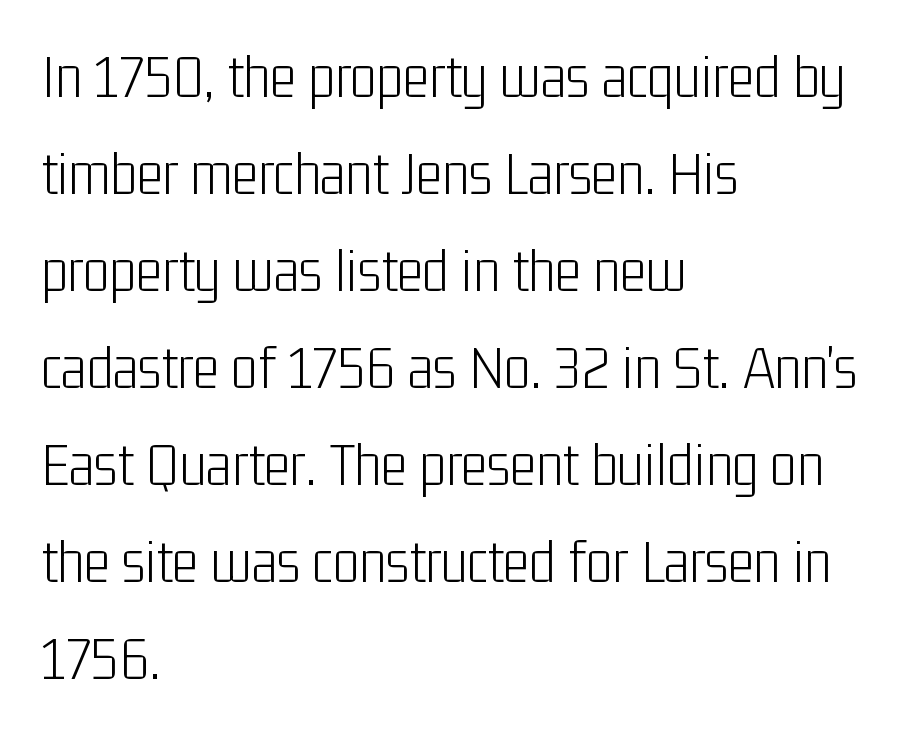
Q: Is the text bold? A: No.
Q: Is the text italic (slanted)? A: No, it is upright.
Q: Is the typeface a serif or a sans-serif typeface? A: Sans-serif.
Q: Is the text underlined? A: No.
Q: How is the paragraph aligned? A: Left-aligned.
Q: Is the spacing between letters normal or unusually wide? A: Normal.
Q: Is the spacing between lines tight, normal or loose? A: Normal.
Q: Width (condensed, normal, or wide)? A: Condensed.
Q: Stroke contrast? A: Low.
Q: x-height? A: Medium.
Q: Monospaced? A: No.
